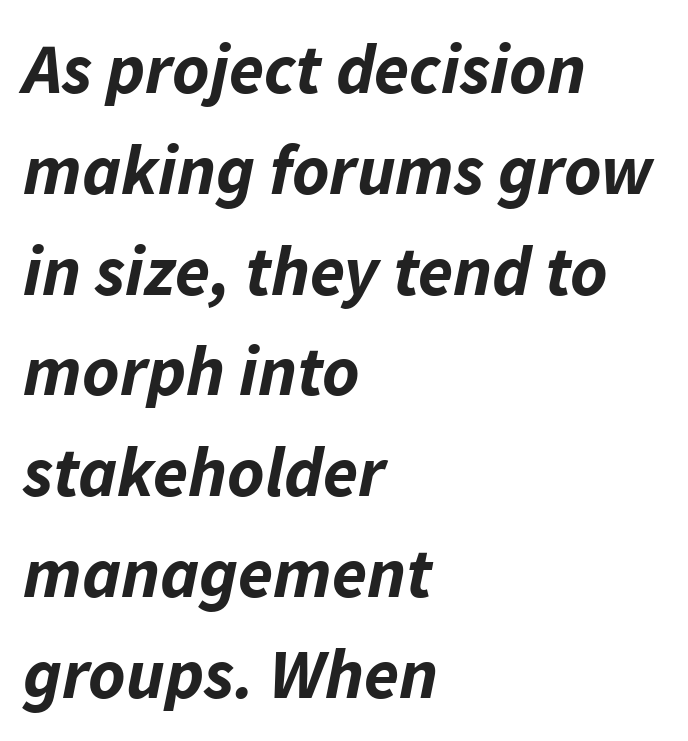
Compared with an ordinary text face, these strokes are far heavier — a full bold. The rendering applies a slant to the glyphs. Proportional: the letters do not fall into vertical columns. Each new line begins a customary step beneath the previous one.
